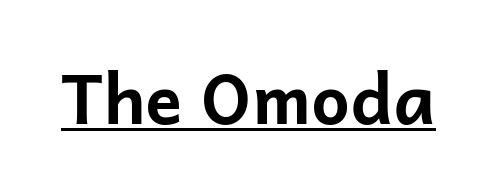
{"serif": "no", "italic": "no", "bold": "yes", "weight": "bold", "width": "normal", "stroke_contrast": "low", "x_height": "medium", "monospaced": "no", "underline": "yes", "letter_spacing": "normal", "letter_spacing_em": 0.0, "glyph_px": 69}
